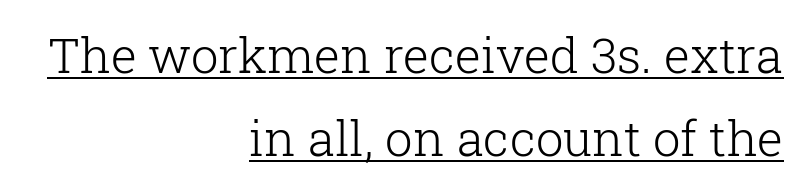
The image shows 49 px light serif type, upright; set right-aligned, normal line spacing (1.7x), normal letter spacing, underlined; low stroke contrast and a medium x-height.
